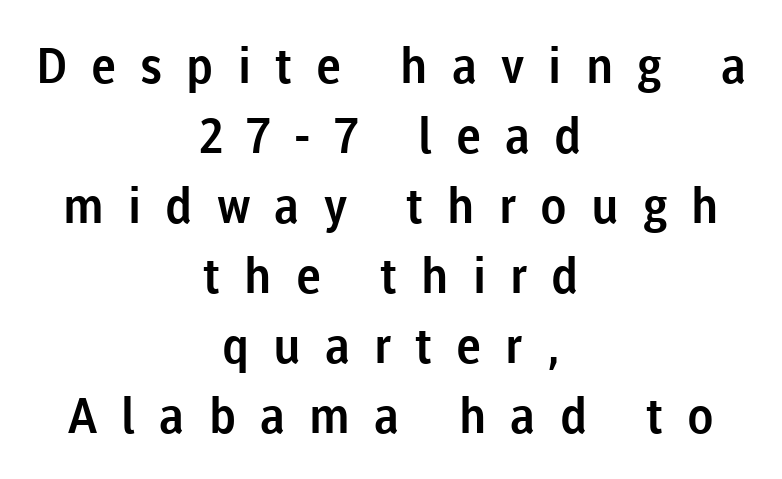
The image shows 49 px sans-serif type, upright; set centered, normal line spacing (1.43x), unusually wide letter spacing (+0.49 em), not underlined; low stroke contrast and a medium x-height.
